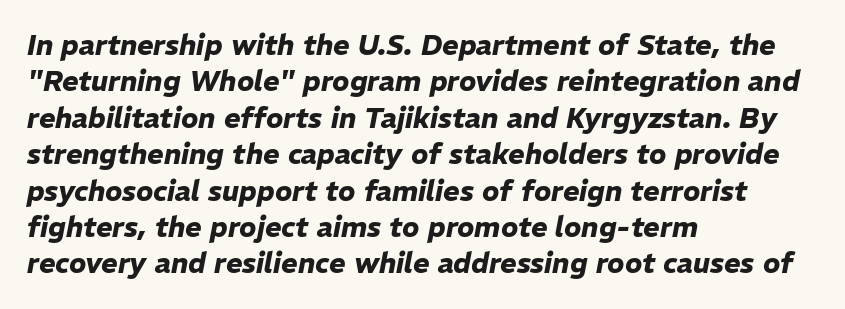
The line-height multiplier appears to be the usual default. Heavy-handed strokes throughout: this text is bold. Words appear dense and cohesive because spacing is normal. Character widths vary here, with narrow letters taking less room than wide ones.
